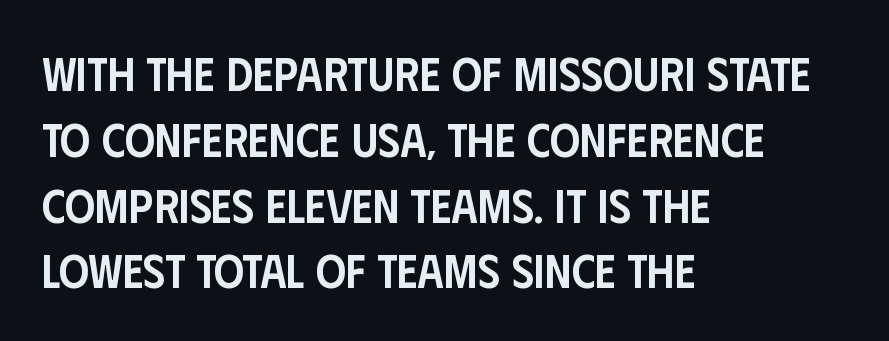
The letters advance in unequal steps, a hallmark of proportional type. Reading down the column, the eye jumps a familiar distance to each next line. The letterforms sit shoulder to shoulder at normal distance. Does the lettering tilt? It doesn't — this is upright. The sample has been set in demibold, a notch under bold.
